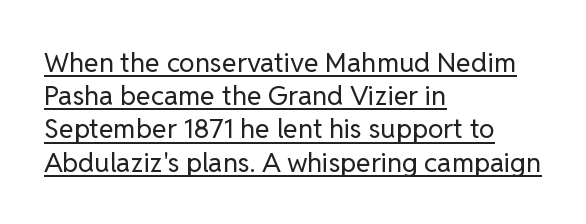
The typeface has the unassuming heft of standard copy or less. Leftover space on each line is placed entirely after the last word. Posture: straight, roman, zero tilt. Tracking here is standard; glyphs follow each other at the usual distance.
